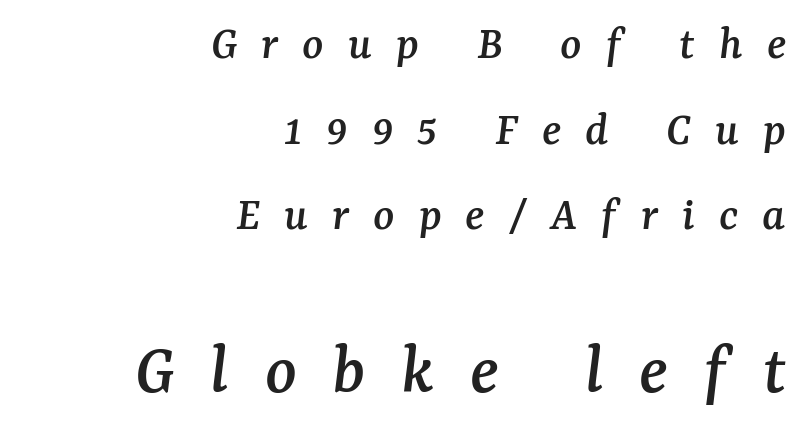
{"serif": "yes", "italic": "yes", "lean": "right", "slant_degrees": 7, "width": "normal", "stroke_contrast": "medium", "x_height": "medium", "monospaced": "no", "underline": "no", "align": "right", "line_spacing_ratio": 1.75, "letter_spacing": "wide", "letter_spacing_em": 0.49, "larger_block": "second", "size_ratio": 1.49, "glyph_px": 73}
